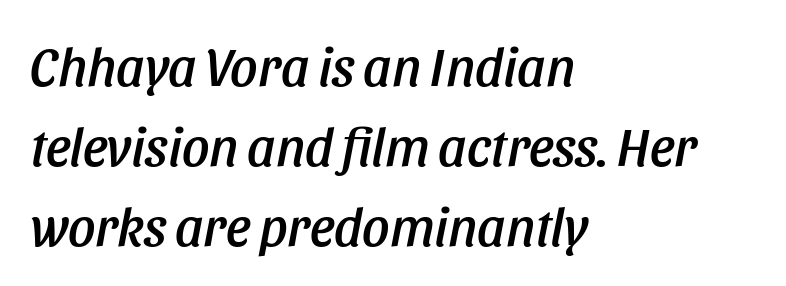
{"italic": "yes", "lean": "right", "slant_degrees": 11, "width": "condensed", "stroke_contrast": "low", "x_height": "large", "monospaced": "no", "underline": "no", "align": "left", "line_spacing": "normal", "line_spacing_ratio": 1.48, "letter_spacing": "normal", "letter_spacing_em": 0.0, "glyph_px": 54}
